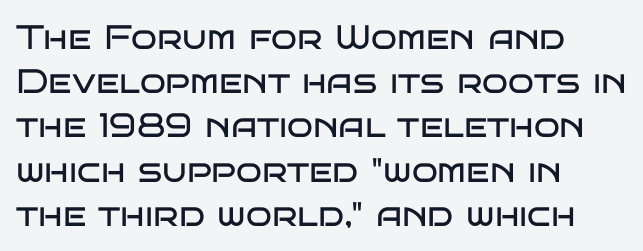
Q: Is the text bold? A: No.
Q: Is the text italic (slanted)? A: No, it is upright.
Q: Is the typeface a serif or a sans-serif typeface? A: Sans-serif.
Q: Is the text underlined? A: No.
Q: How is the paragraph aligned? A: Left-aligned.
Q: Is the spacing between letters normal or unusually wide? A: Normal.
Q: Is the spacing between lines tight, normal or loose? A: Normal.
Q: Width (condensed, normal, or wide)? A: Wide.
Q: Stroke contrast? A: Low.
Q: x-height? A: Large.
Q: Monospaced? A: No.
